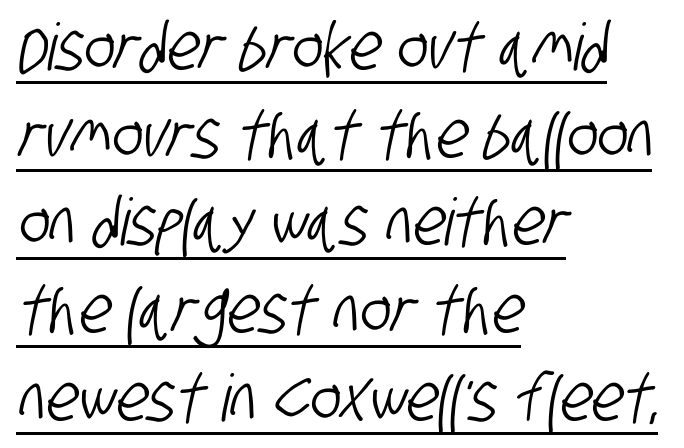
{"serif": "no", "width": "condensed", "stroke_contrast": "low", "x_height": "large", "monospaced": "no", "underline": "yes", "align": "left", "line_spacing": "normal", "line_spacing_ratio": 1.35, "letter_spacing": "normal", "letter_spacing_em": 0.0, "glyph_px": 65}
